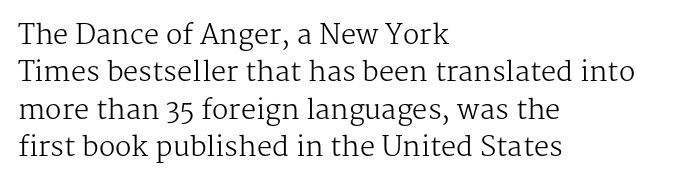
The image shows 27 px text type, upright; set left-aligned, normal line spacing (1.38x), normal letter spacing, not underlined.
